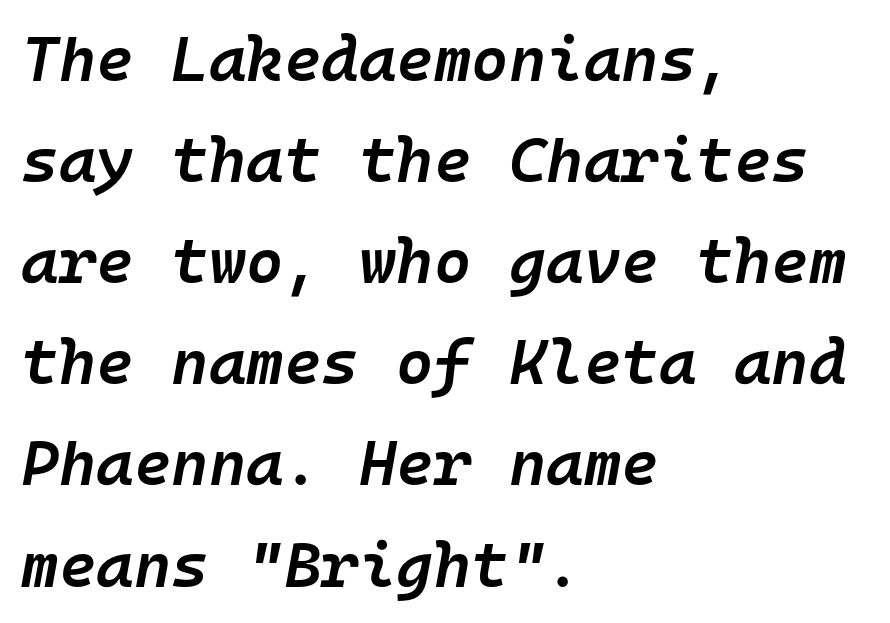
Q: Is the text bold? A: Semi-bold.
Q: Is the text italic (slanted)? A: Yes, it leans right by about 10 degrees.
Q: Is the text underlined? A: No.
Q: How is the paragraph aligned? A: Left-aligned.
Q: Is the spacing between letters normal or unusually wide? A: Normal.
Q: Is the spacing between lines tight, normal or loose? A: Normal.
Q: Width (condensed, normal, or wide)? A: Normal.
Q: Stroke contrast? A: Low.
Q: x-height? A: Medium.
Q: Monospaced? A: Yes.
